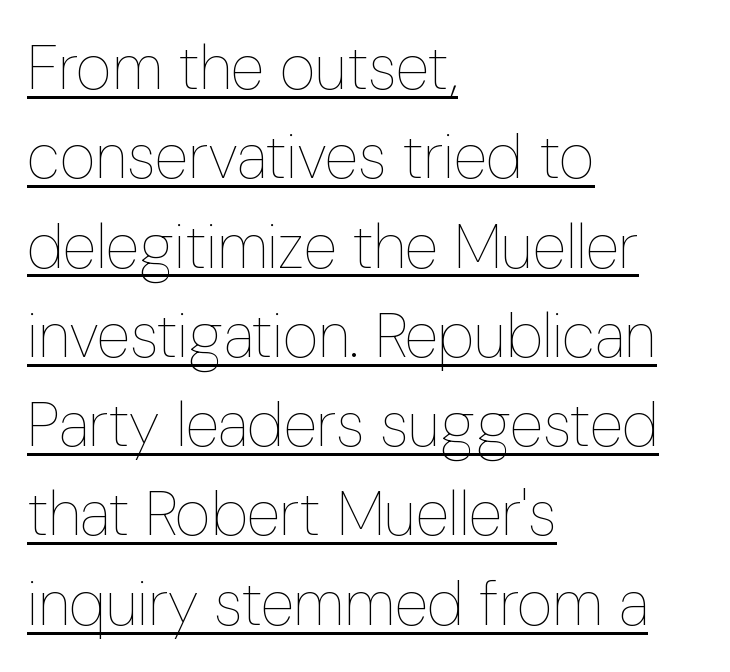
Q: Is the text bold? A: No.
Q: Is the text italic (slanted)? A: No, it is upright.
Q: Is the text underlined? A: Yes.
Q: How is the paragraph aligned? A: Left-aligned.
Q: Is the spacing between letters normal or unusually wide? A: Normal.
Q: Is the spacing between lines tight, normal or loose? A: Normal.
Q: Width (condensed, normal, or wide)? A: Condensed.
Q: Stroke contrast? A: Low.
Q: x-height? A: Medium.
Q: Monospaced? A: No.
